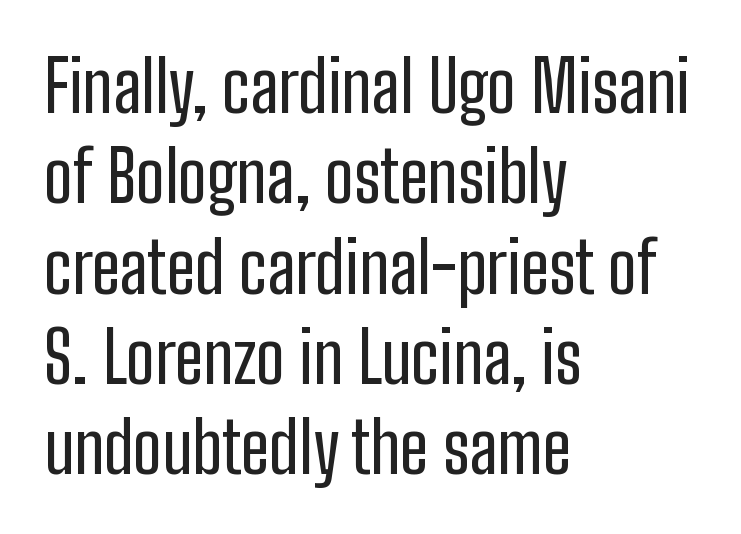
Q: Is the text italic (slanted)? A: No, it is upright.
Q: Is the typeface a serif or a sans-serif typeface? A: Sans-serif.
Q: Is the text underlined? A: No.
Q: How is the paragraph aligned? A: Left-aligned.
Q: Is the spacing between letters normal or unusually wide? A: Normal.
Q: Is the spacing between lines tight, normal or loose? A: Normal.
Q: Width (condensed, normal, or wide)? A: Condensed.
Q: Stroke contrast? A: Low.
Q: x-height? A: Medium.
Q: Monospaced? A: No.
